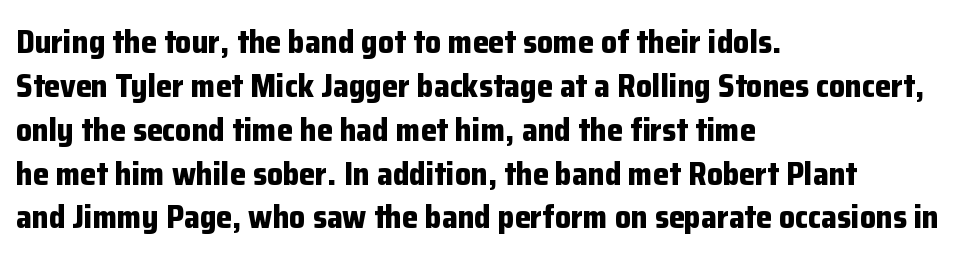
Q: Is the text bold? A: Yes.
Q: Is the text italic (slanted)? A: No, it is upright.
Q: Is the typeface a serif or a sans-serif typeface? A: Sans-serif.
Q: Is the text underlined? A: No.
Q: How is the paragraph aligned? A: Left-aligned.
Q: Is the spacing between letters normal or unusually wide? A: Normal.
Q: Is the spacing between lines tight, normal or loose? A: Normal.
Q: Width (condensed, normal, or wide)? A: Normal.
Q: Stroke contrast? A: Low.
Q: x-height? A: Medium.
Q: Monospaced? A: No.
